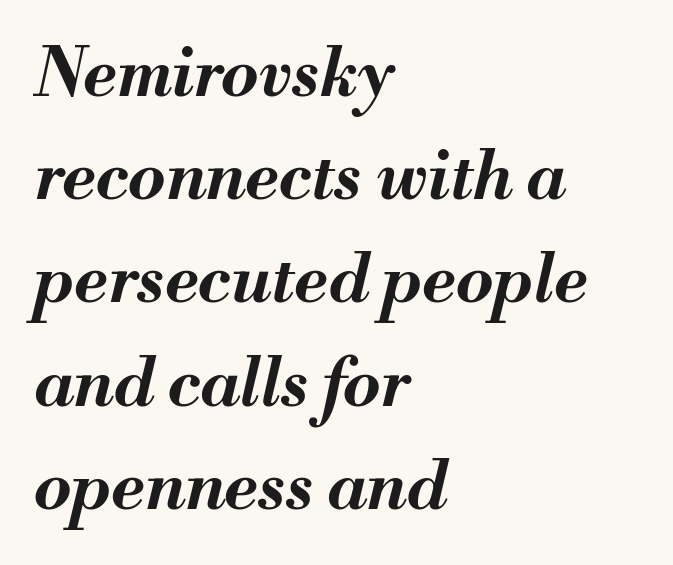
{"italic": "yes", "lean": "right", "slant_degrees": 13, "bold": "yes", "weight": "bold", "width": "normal", "stroke_contrast": "medium", "x_height": "small", "monospaced": "no", "underline": "no", "align": "left", "line_spacing": "normal", "line_spacing_ratio": 1.54, "letter_spacing": "normal", "letter_spacing_em": 0.0, "glyph_px": 67}
